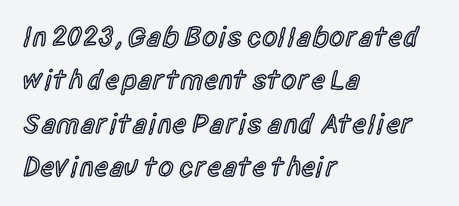
{"serif": "no", "bold": "semi", "weight": "semibold", "width": "condensed", "x_height": "large", "monospaced": "no", "underline": "no", "align": "left", "line_spacing": "normal", "line_spacing_ratio": 1.55, "letter_spacing": "normal", "letter_spacing_em": 0.0, "glyph_px": 28}
